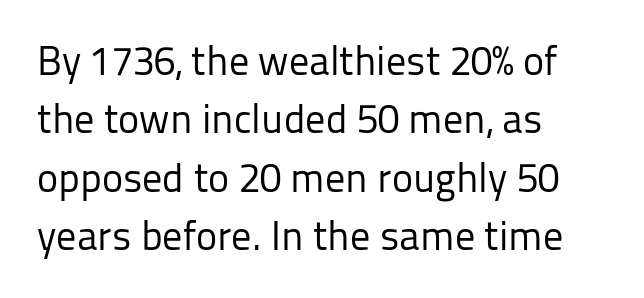
The space between consecutive lines is moderate. The face used here is a sans, in the tradition of grotesques and geometrics. The gap between lines stays unmarked. Teacher's note: observe the even left margin — that is flush-left alignment. Posture: vertical. This sample has the flowing, uneven cadence of proportional lettering.
